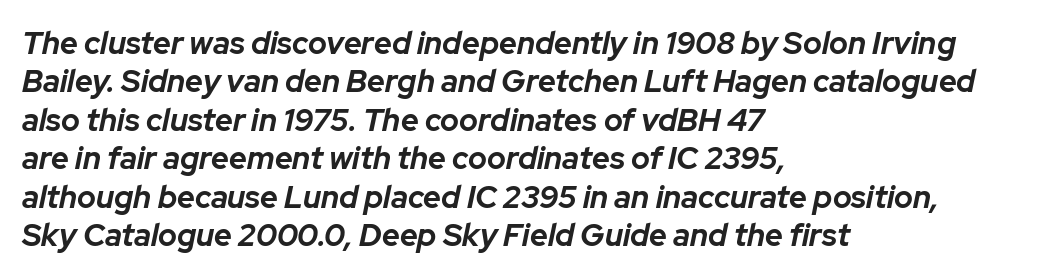
The image shows 31 px bold type, italic (leaning right); set left-aligned, line spacing 1.24x, normal letter spacing, not underlined; low stroke contrast and a medium x-height.
